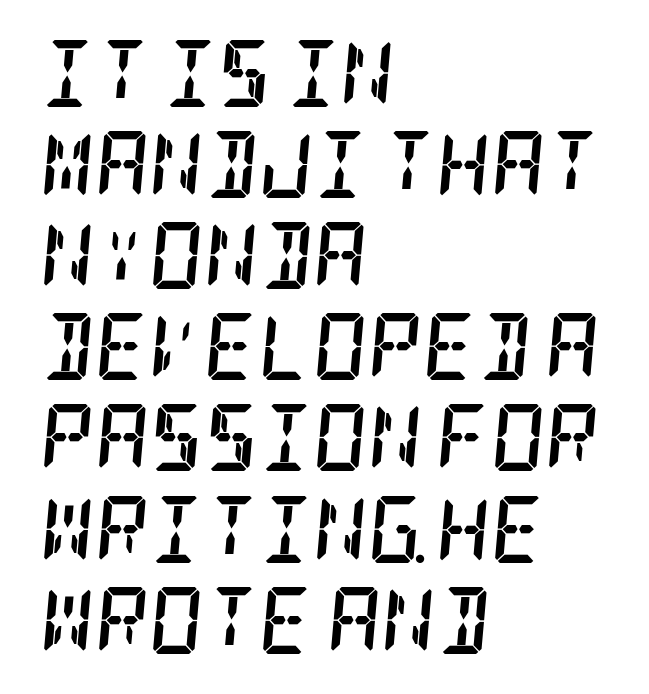
The image shows 67 px semibold, condensed serif type, italic (leaning right); set left-aligned, normal line spacing (1.36x), normal letter spacing, not underlined; low stroke contrast and a large x-height.
